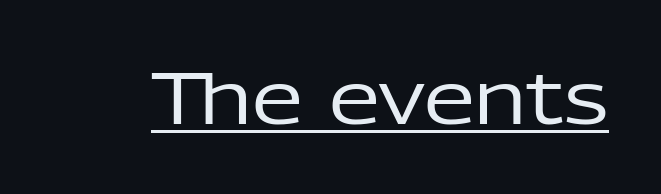
{"serif": "no", "italic": "no", "bold": "no", "weight": "regular", "width": "normal", "stroke_contrast": "low", "x_height": "medium", "monospaced": "no", "underline": "yes", "letter_spacing": "normal", "letter_spacing_em": 0.0, "glyph_px": 73}
